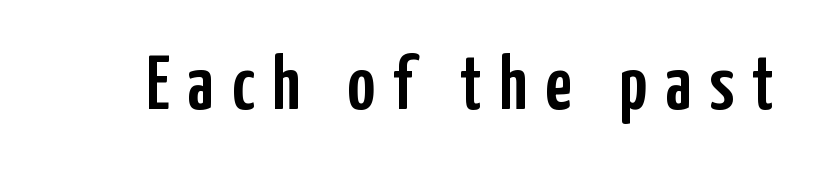
The image shows 77 px condensed sans-serif type, upright; set unusually wide letter spacing (+0.23 em), not underlined; low stroke contrast and a medium x-height.
